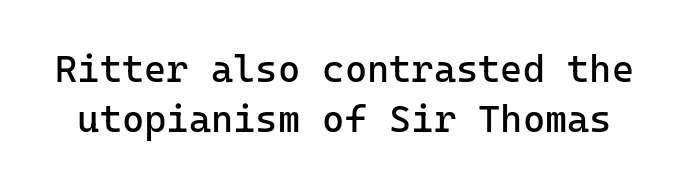
This is sans-serif lettering, the kind often seen on screens and signage. One glance says typical: line gaps are just what's usual. The strokes carry an ordinary text weight at most. The specimen omits any rule beneath the text block's lines. Characters follow at the spacing the type designer built in.
